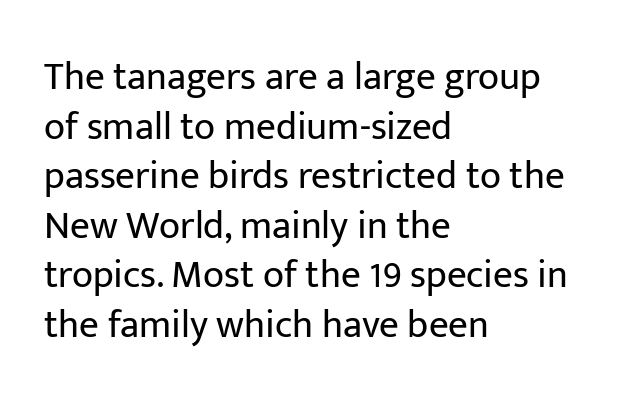
{"serif": "no", "italic": "no", "bold": "no", "weight": "regular", "width": "normal", "stroke_contrast": "low", "x_height": "medium", "monospaced": "no", "underline": "no", "align": "left", "line_spacing": "normal", "line_spacing_ratio": 1.27, "letter_spacing": "normal", "letter_spacing_em": 0.0, "glyph_px": 39}
